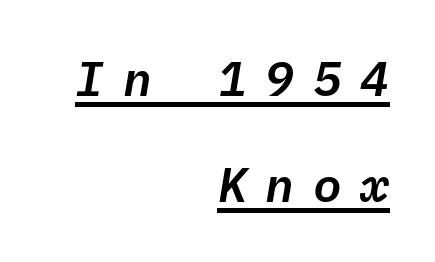
Students, observe the line beneath the letters — that is underlining. Is the block centered? No — it sits flush against the right margin. Regarding leading, the lines here are spaced well apart. Every character here occupies the same horizontal width, giving the sample a typewriter-like rhythm. Posture: slanted. Inter-character spacing is expanded well beyond the font's built-in metrics.
